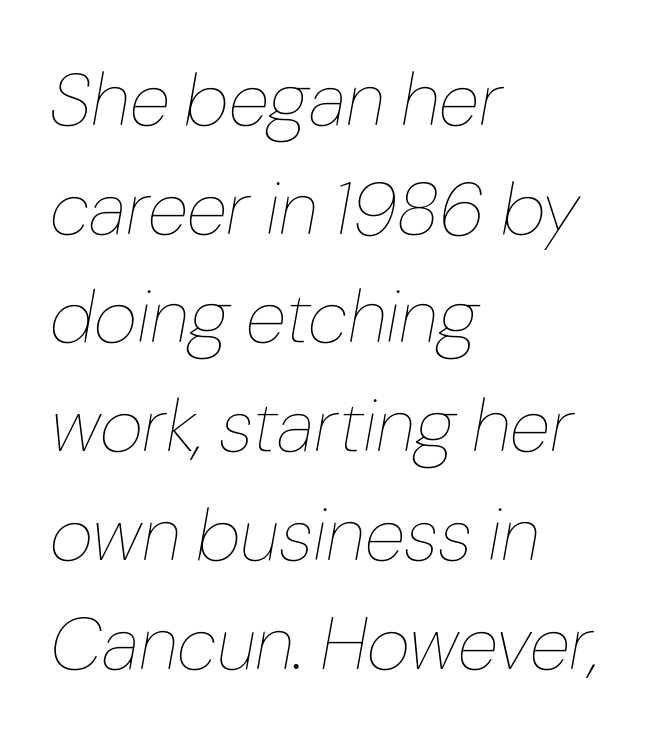
Q: Is the text bold? A: No.
Q: Is the text italic (slanted)? A: Yes, it leans right by about 10 degrees.
Q: Is the text underlined? A: No.
Q: How is the paragraph aligned? A: Left-aligned.
Q: Is the spacing between letters normal or unusually wide? A: Normal.
Q: Is the spacing between lines tight, normal or loose? A: Normal.
Q: Width (condensed, normal, or wide)? A: Normal.
Q: Stroke contrast? A: Low.
Q: x-height? A: Medium.
Q: Monospaced? A: No.
